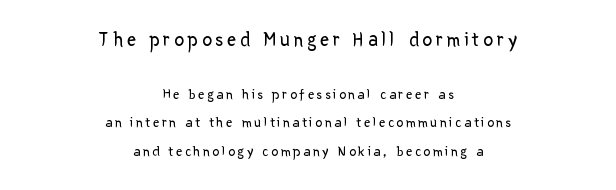
Q: Is the text bold? A: No.
Q: Is the text italic (slanted)? A: No, it is upright.
Q: Is the text underlined? A: No.
Q: How is the paragraph aligned? A: Centered.
Q: Is the spacing between lines tight, normal or loose? A: Loose.
Q: Which block of text is set in a larger size, the first (top) or the second (bottom)? A: The first (top) one.
